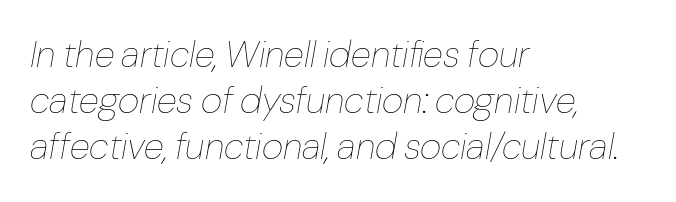
Successive baselines arrive at the customary interval. No letter is thick-stroked: the sample isn't bold. This is oblique type, the kind used for emphasis or titles. Is this a fixed-width face? No — the glyphs have proportional, varying widths. Only glyphs here, with clear space below each row. Visually the block forms a straight wall on the left and a jagged coastline on the right.
